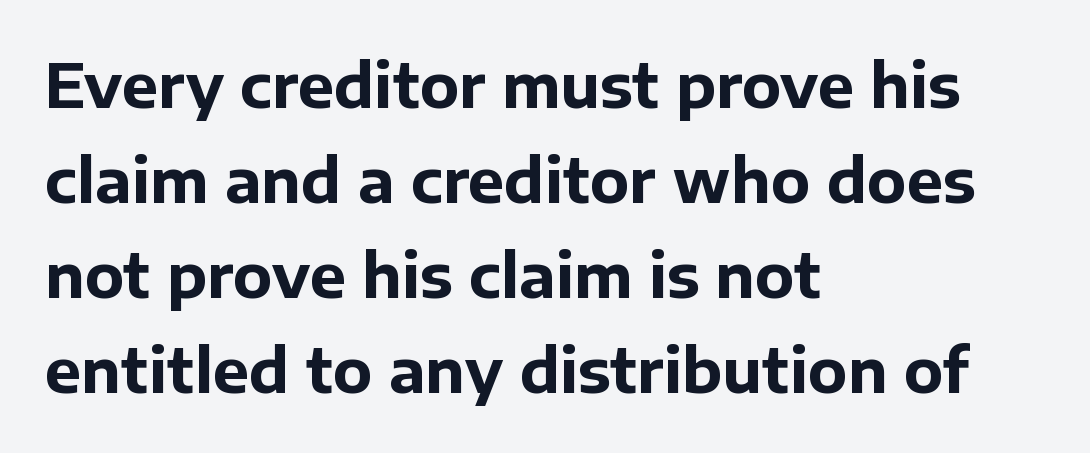
{"serif": "no", "italic": "no", "bold": "yes", "weight": "bold", "width": "normal", "stroke_contrast": "low", "x_height": "medium", "monospaced": "no", "underline": "no", "align": "left", "line_spacing": "normal", "line_spacing_ratio": 1.56, "letter_spacing": "normal", "letter_spacing_em": 0.0, "glyph_px": 61}
